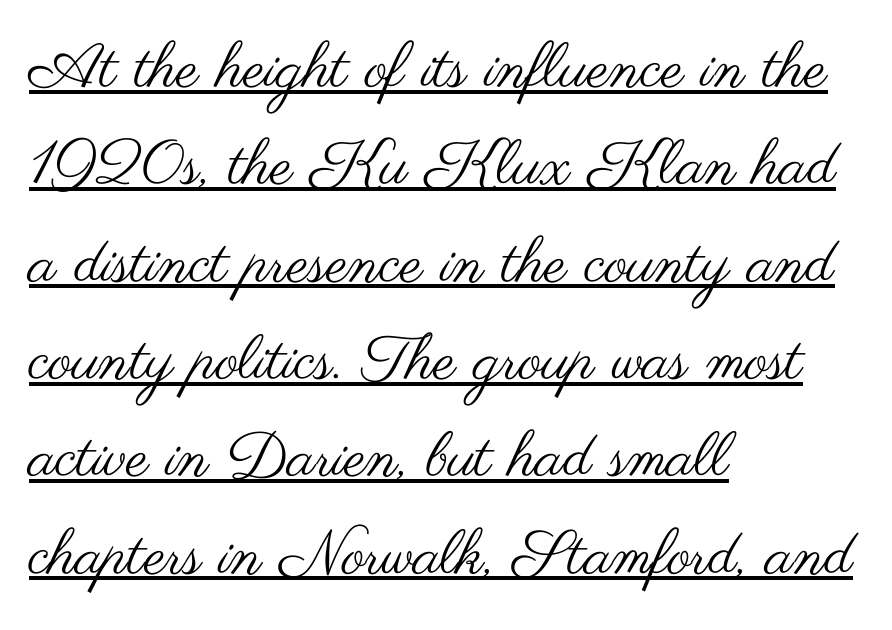
The image shows 62 px regular-weight, wide sans-serif type; set left-aligned, normal line spacing (1.57x), normal letter spacing, underlined; medium stroke contrast and a small x-height.
